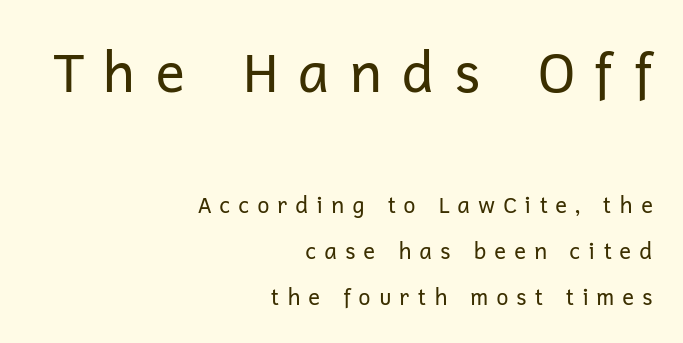
The image shows 55 px regular-weight sans-serif type, upright; set right-aligned, loose line spacing (2.08x), unusually wide letter spacing (+0.34 em), not underlined; the first (top) block is 2.5x larger; low stroke contrast and a medium x-height.
